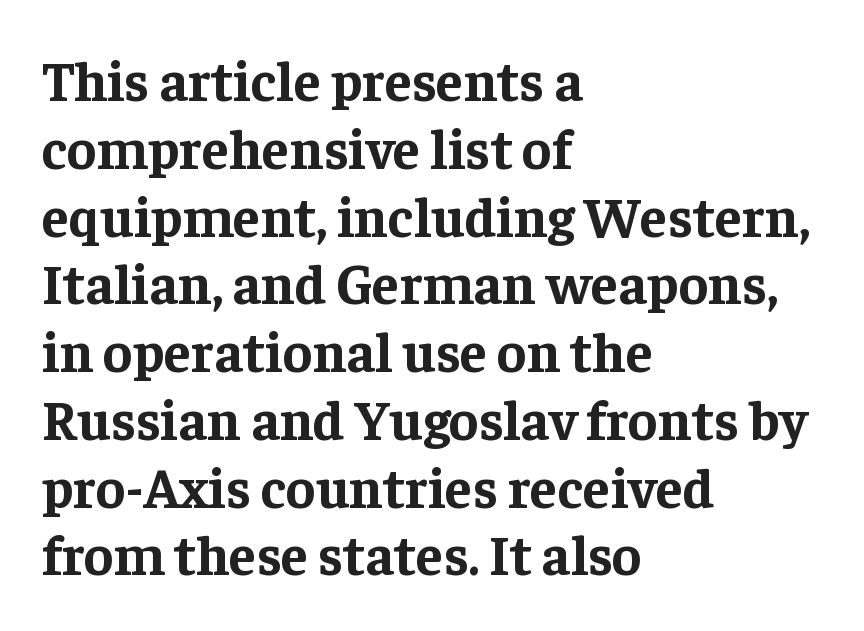
Every letter is thick-stroked: bold, no question. The area under the type is left untouched. Nothing unusual about the tracking: characters are spaced as the font intends. Varying glyph widths throughout — classic text-font behaviour. The lines in this sample share a left origin and differ only in where they stop. Characters remain perfectly vertical along every line.
